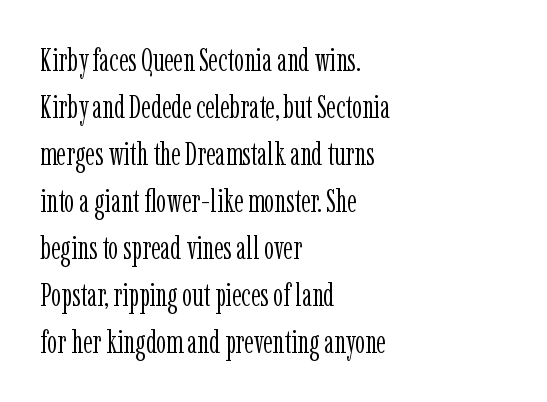
{"serif": "yes", "italic": "no", "bold": "no", "weight": "light", "width": "condensed", "stroke_contrast": "low", "x_height": "medium", "monospaced": "no", "underline": "no", "align": "left", "line_spacing": "normal", "line_spacing_ratio": 1.47, "letter_spacing": "normal", "letter_spacing_em": 0.0, "glyph_px": 32}
